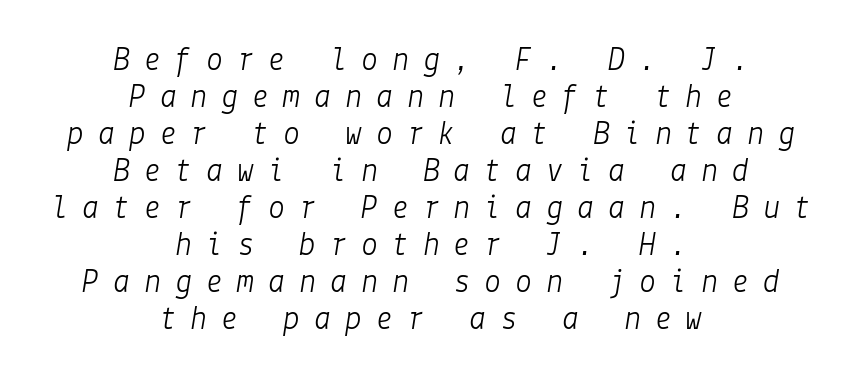
Q: Is the text bold? A: No.
Q: Is the text italic (slanted)? A: Yes, it leans right by about 9 degrees.
Q: Is the text underlined? A: No.
Q: How is the paragraph aligned? A: Centered.
Q: Is the spacing between letters normal or unusually wide? A: Unusually wide.
Q: Is the spacing between lines tight, normal or loose? A: Tight.
Q: Width (condensed, normal, or wide)? A: Normal.
Q: Stroke contrast? A: Low.
Q: x-height? A: Medium.
